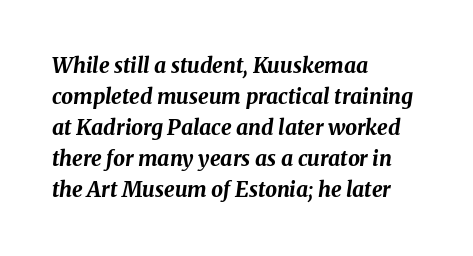
{"italic": "yes", "lean": "right", "slant_degrees": 8, "bold": "yes", "underline": "no", "align": "left", "line_spacing": "normal", "line_spacing_ratio": 1.48, "letter_spacing": "normal", "letter_spacing_em": 0.0, "glyph_px": 21}
